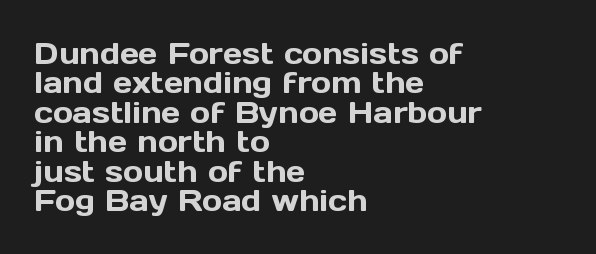
The image shows 30 px sans-serif type, upright; set left-aligned, tight line spacing (0.98x), normal letter spacing, not underlined; a medium x-height.
